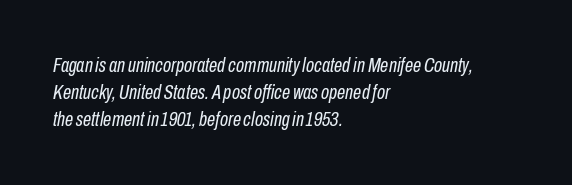
Q: Is the text bold? A: No.
Q: Is the text italic (slanted)? A: Yes, it leans right by about 10 degrees.
Q: Is the text underlined? A: No.
Q: How is the paragraph aligned? A: Left-aligned.
Q: Is the spacing between letters normal or unusually wide? A: Normal.
Q: Is the spacing between lines tight, normal or loose? A: Normal.
